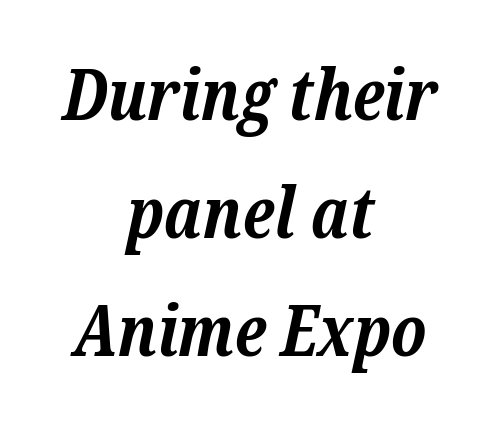
Neither beginnings nor endings align; midpoints do. Is this a sans? No — the strokes have serifs. Here the glyphs are tracked normally, forming tight word shapes. Slant detected: the letters are inclined.
